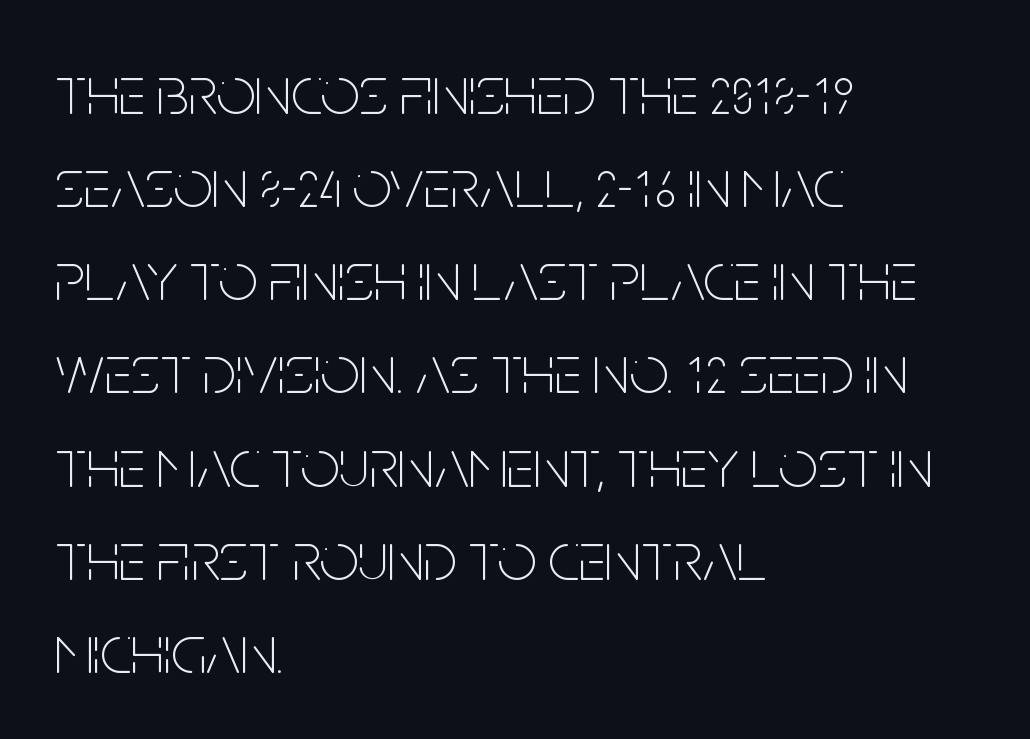
Q: Is the text bold? A: No.
Q: Is the text italic (slanted)? A: No, it is upright.
Q: Is the typeface a serif or a sans-serif typeface? A: Sans-serif.
Q: Is the text underlined? A: No.
Q: How is the paragraph aligned? A: Left-aligned.
Q: Is the spacing between letters normal or unusually wide? A: Normal.
Q: Is the spacing between lines tight, normal or loose? A: Normal.
Q: Width (condensed, normal, or wide)? A: Condensed.
Q: Stroke contrast? A: Low.
Q: x-height? A: Large.
Q: Monospaced? A: No.
